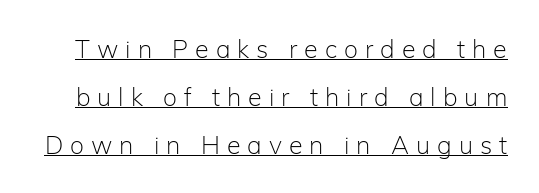
Notice how the stems are strictly vertical — no italics here. Display-style spreading of the glyphs; the letterfit is very open. The rendering uses a large line-height, opening up the rows. Summary of weight: not heavy and not bold. Quick note: underline on.
